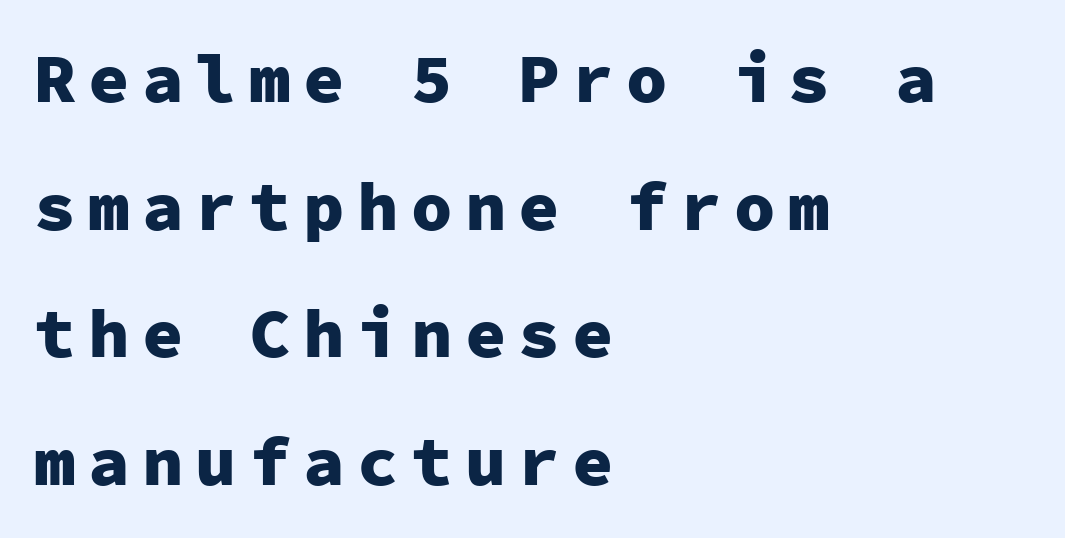
{"serif": "no", "italic": "no", "bold": "yes", "weight": "heavy", "width": "normal", "stroke_contrast": "low", "x_height": "medium", "monospaced": "yes", "underline": "no", "align": "left", "line_spacing_ratio": 1.85, "glyph_px": 69}
